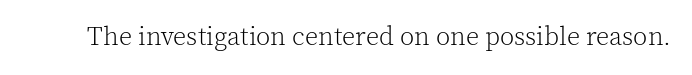
Q: Is the text bold? A: No.
Q: Is the text italic (slanted)? A: No, it is upright.
Q: Is the text underlined? A: No.
Q: Is the spacing between letters normal or unusually wide? A: Normal.
